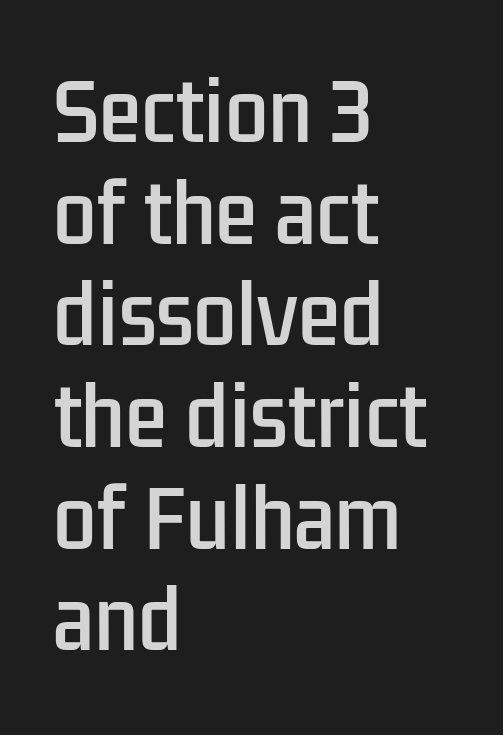
{"serif": "no", "italic": "no", "width": "condensed", "stroke_contrast": "low", "x_height": "medium", "monospaced": "no", "underline": "no", "align": "left", "line_spacing": "normal", "line_spacing_ratio": 1.32, "letter_spacing": "normal", "letter_spacing_em": 0.0, "glyph_px": 77}
